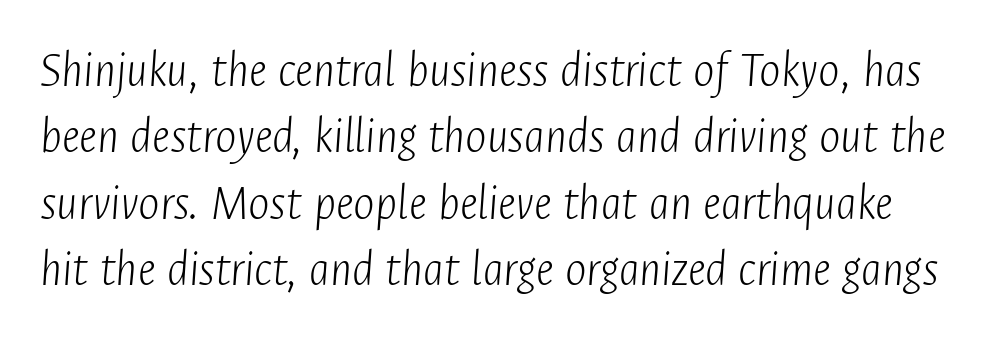
Stroke thickness stays within the range of a standard reading face or lighter. Regular leading. You could call the tracking neutral — neither tight nor loose. Every character sits at an angle, as italics do. Is this a fixed-width face? No — the glyphs have proportional, varying widths. Unmarked baselines from the first word to the last.
